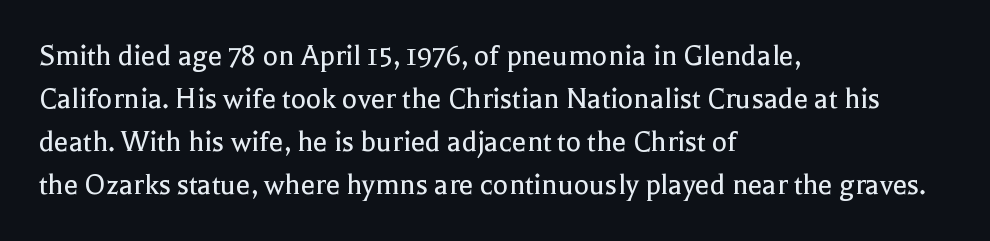
The space directly below the letters is spotless. The leading is moderate, giving the passage an even texture. Each line starts at the same left margin while the right side varies. Nobody touched the tracking dial on this one.
